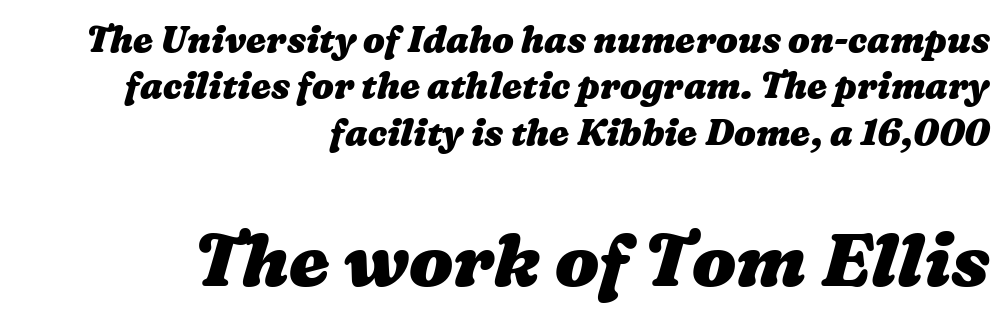
The image shows 73 px heavy, wide type; set right-aligned, normal line spacing (1.29x), normal letter spacing, not underlined; the second (bottom) block is 2.03x larger; medium stroke contrast and a medium x-height.
